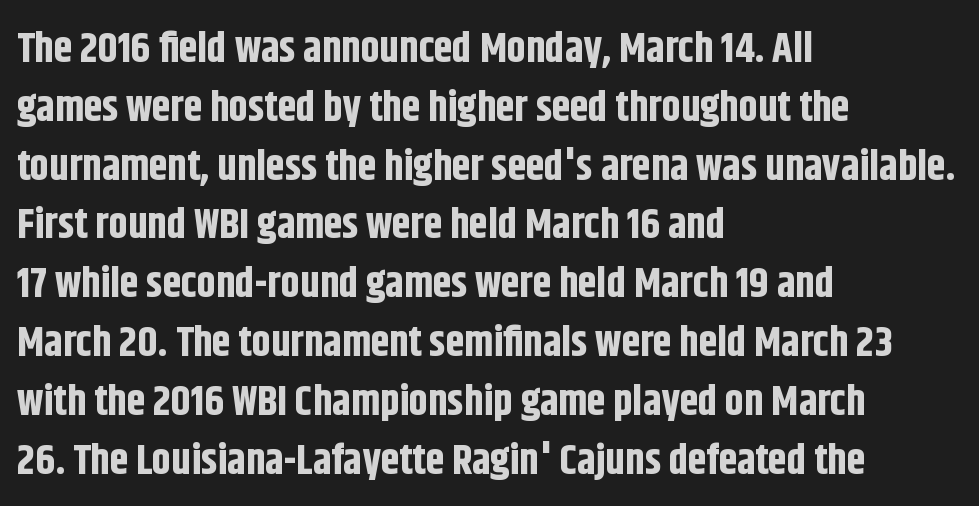
Style check: upright. The specimen omits any rule beneath the text block's lines. This sample is left-justified, so line endings fall wherever the words run out. A typesetter would label this face a sans.
